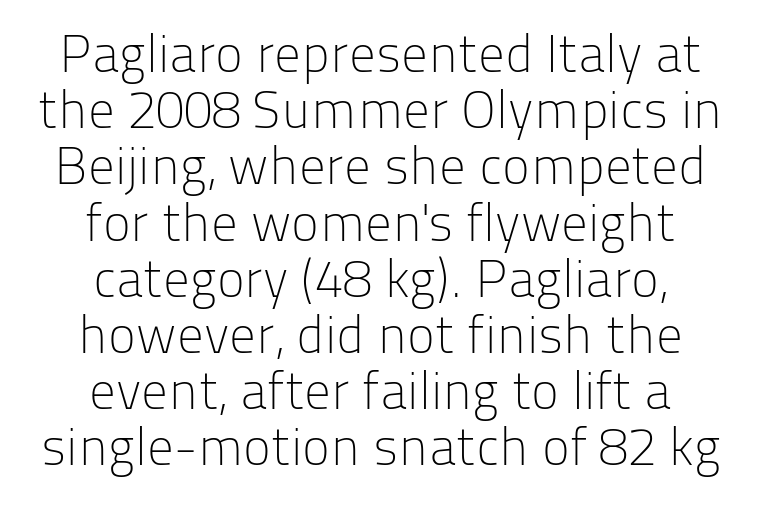
Very little white space separates one row of letters from the next. Italic? Not at all — the glyphs are vertical. Every row of glyphs is offset so its center matches the block's center. Weight: in the light-to-regular range. The rendering uses natural spacing where letterforms have individual widths. Caption: standard tracking, unaltered.
